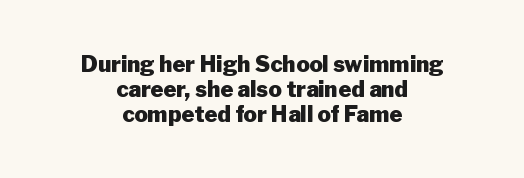
The image shows 22 px bold type, upright; set centered, tight line spacing (1.13x), normal letter spacing, not underlined.
